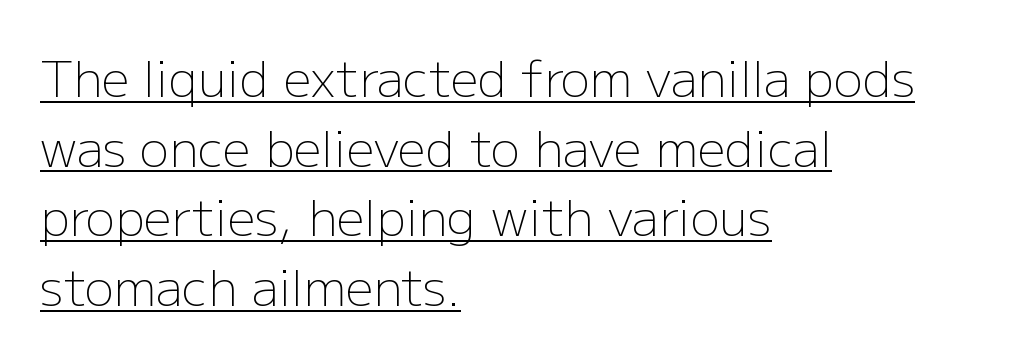
These lines are rendered in a variable-pitch font. Each new line begins a customary step beneath the previous one. The typography opts for an upright posture over an oblique one. This is sans-serif lettering, the kind often seen on screens and signage. The strokes carry an ordinary text weight at most. These lines keep a tight, regular rhythm from letter to letter.
